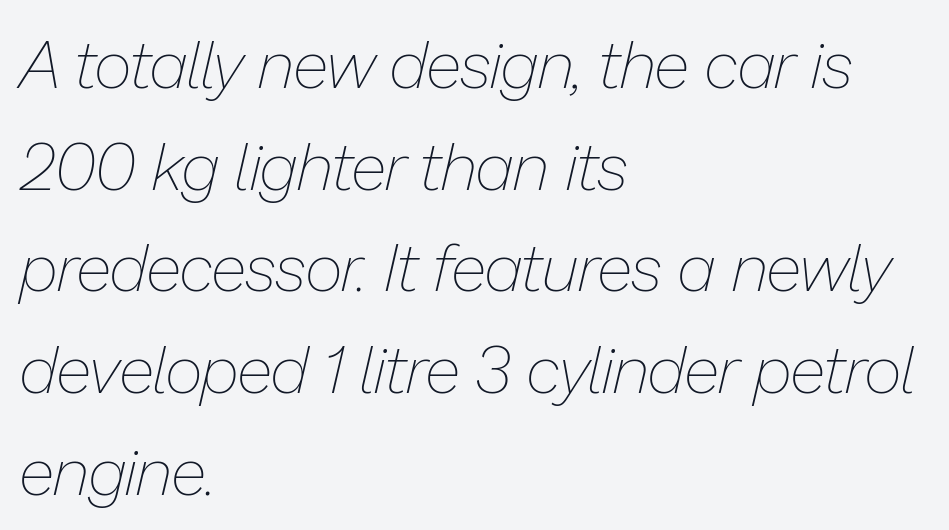
Q: Is the text bold? A: No.
Q: Is the text italic (slanted)? A: Yes, it leans right by about 13 degrees.
Q: Is the text underlined? A: No.
Q: How is the paragraph aligned? A: Left-aligned.
Q: Is the spacing between letters normal or unusually wide? A: Normal.
Q: Is the spacing between lines tight, normal or loose? A: Normal.
Q: Width (condensed, normal, or wide)? A: Normal.
Q: Stroke contrast? A: Low.
Q: x-height? A: Medium.
Q: Monospaced? A: No.
